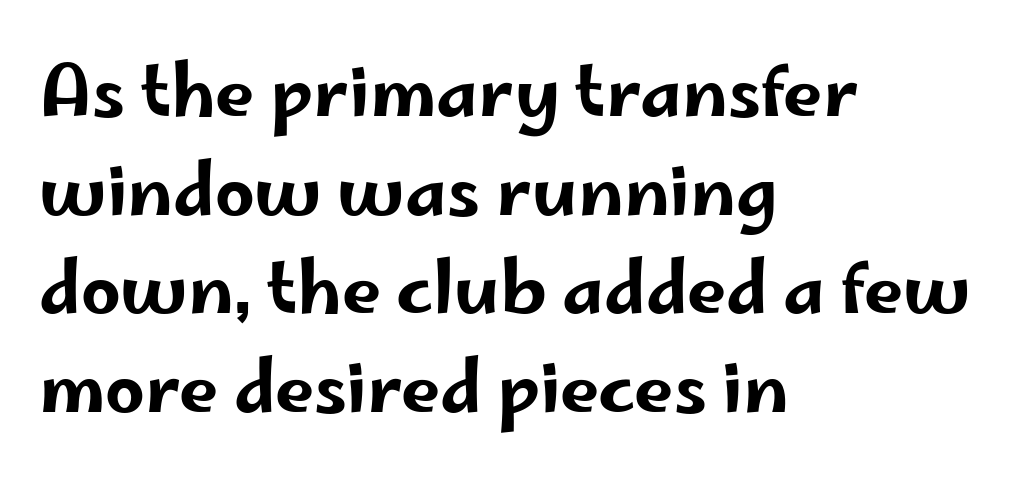
Any mark beneath the type? The region is blank. Between one letter and the next there's only the usual sliver of space. Serifs: no, the terminals of the letterforms are clean. A normal amount of white space separates one row of letters from the next. The lettering holds an erect, upright posture throughout. Do the characters align in a grid? No, the font is proportional.
